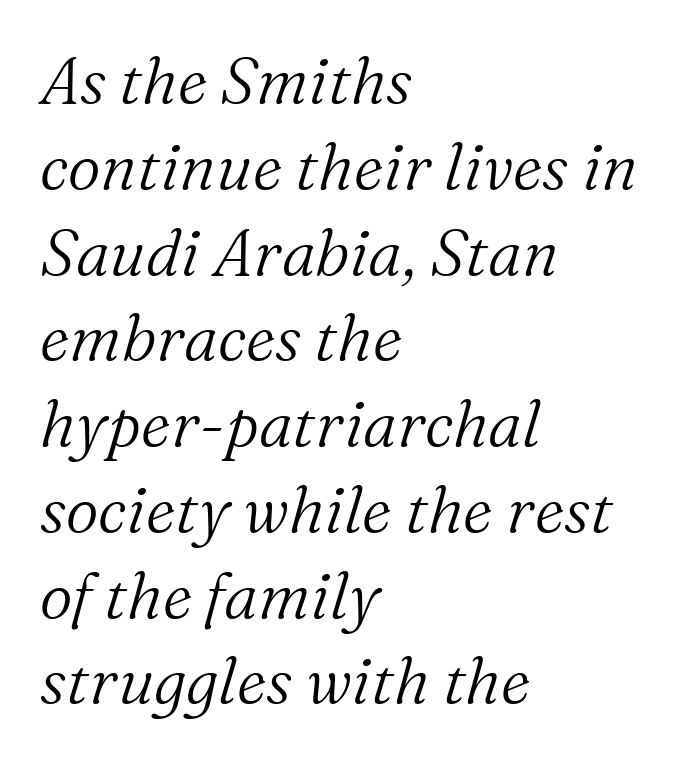
Looks like regular typesetting: each glyph gets only the width it needs. The strip under each line holds only bare page. Casual observation: everything's shoved over to the left. The rendering uses a moderate line-height, typical for paragraphs.
